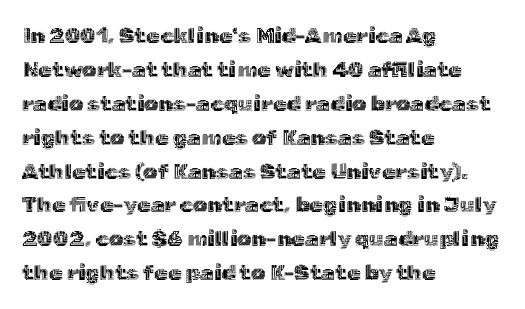
The image shows 22 px text type, upright; set left-aligned, normal line spacing (1.54x), normal letter spacing, not underlined.
